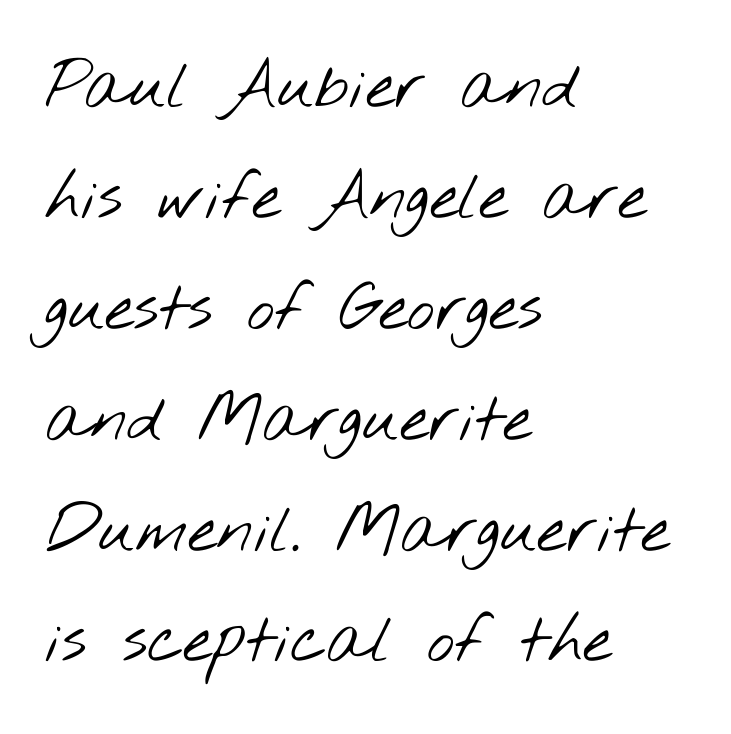
Q: Is the text bold? A: No.
Q: Is the typeface a serif or a sans-serif typeface? A: Sans-serif.
Q: Is the text underlined? A: No.
Q: How is the paragraph aligned? A: Left-aligned.
Q: Is the spacing between letters normal or unusually wide? A: Normal.
Q: Is the spacing between lines tight, normal or loose? A: Normal.
Q: Width (condensed, normal, or wide)? A: Wide.
Q: Stroke contrast? A: Low.
Q: x-height? A: Small.
Q: Monospaced? A: No.
